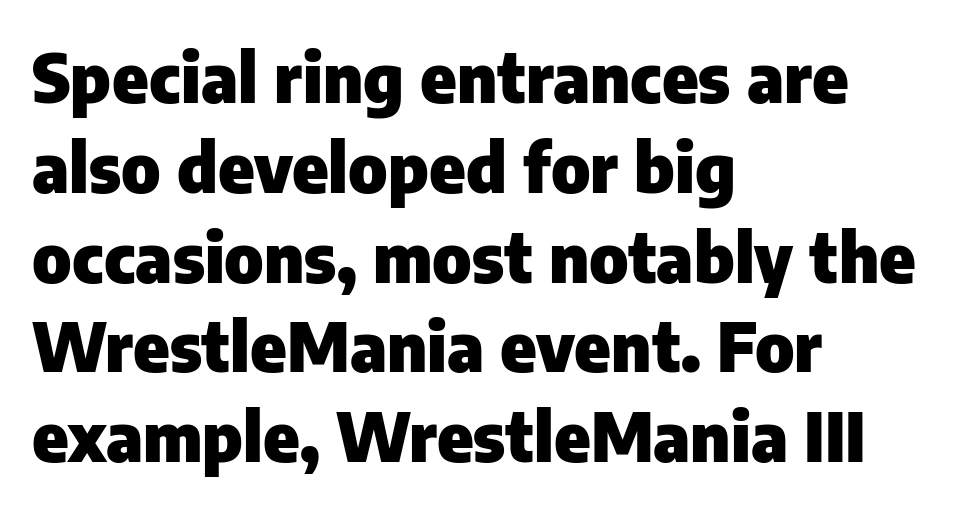
A typesetter would call this proportional, since set widths differ per character. This block has exactly the height ordinary leading produces. Ascenders rise straight up at ninety degrees. The glyphs are unaccompanied by any horizontal stroke below them. The face used here has the dense, thick strokes of a bold. The rendering keeps characters at their native spacing.
